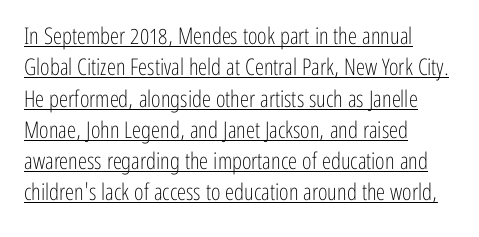
Typeset ragged right — the left edge is the straight one. No extra ink here — the face is not bold. This sample uses an upright cut, with every glyph sitting square on the baseline. In designer terms, the underline attribute is active on this setting.
